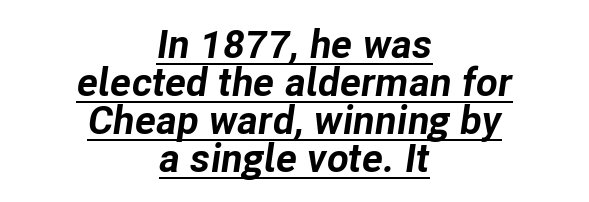
Q: Is the text bold? A: Yes.
Q: Is the text italic (slanted)? A: Yes, it leans right by about 8 degrees.
Q: Is the text underlined? A: Yes.
Q: How is the paragraph aligned? A: Centered.
Q: Is the spacing between letters normal or unusually wide? A: Normal.
Q: Is the spacing between lines tight, normal or loose? A: Tight.
Q: Width (condensed, normal, or wide)? A: Normal.
Q: Stroke contrast? A: Low.
Q: x-height? A: Medium.
Q: Monospaced? A: No.
